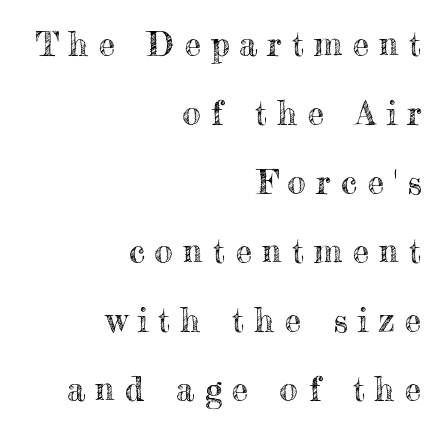
Q: Is the text italic (slanted)? A: No, it is upright.
Q: Is the text underlined? A: No.
Q: How is the paragraph aligned? A: Right-aligned.
Q: Is the spacing between letters normal or unusually wide? A: Unusually wide.
Q: Is the spacing between lines tight, normal or loose? A: Loose.
Q: Width (condensed, normal, or wide)? A: Normal.
Q: x-height? A: Small.
Q: Monospaced? A: No.
